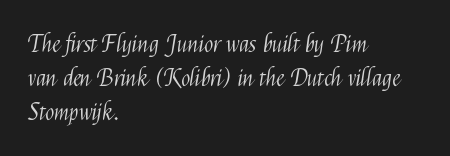
Decoration check: the copy has no underline. Teacher's note: observe the even left margin — that is flush-left alignment. Interline gaps are of average width in this sample. No chunkiness to these letters — they're not bold.
